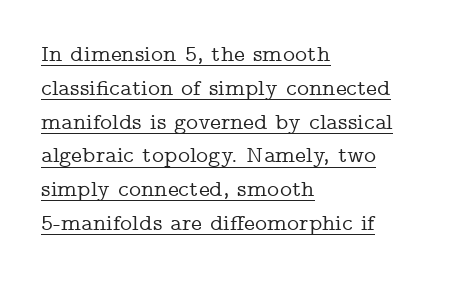
{"italic": "no", "underline": "yes", "align": "left", "line_spacing": "normal", "line_spacing_ratio": 1.47, "letter_spacing": "normal", "letter_spacing_em": 0.0, "glyph_px": 23}
